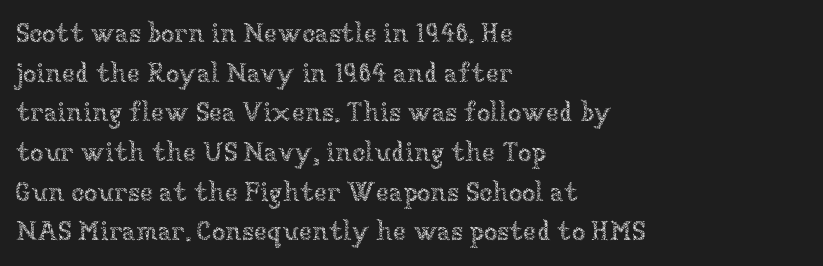
Q: Is the text bold? A: No.
Q: Is the text italic (slanted)? A: No, it is upright.
Q: Is the text underlined? A: No.
Q: How is the paragraph aligned? A: Left-aligned.
Q: Is the spacing between letters normal or unusually wide? A: Normal.
Q: Is the spacing between lines tight, normal or loose? A: Normal.
